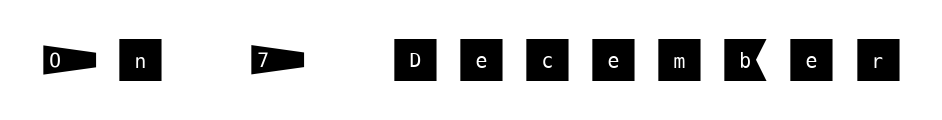
The image shows 48 px sans-serif type, upright; set unusually wide letter spacing (+0.4 em), not underlined; medium stroke contrast and a large x-height.
